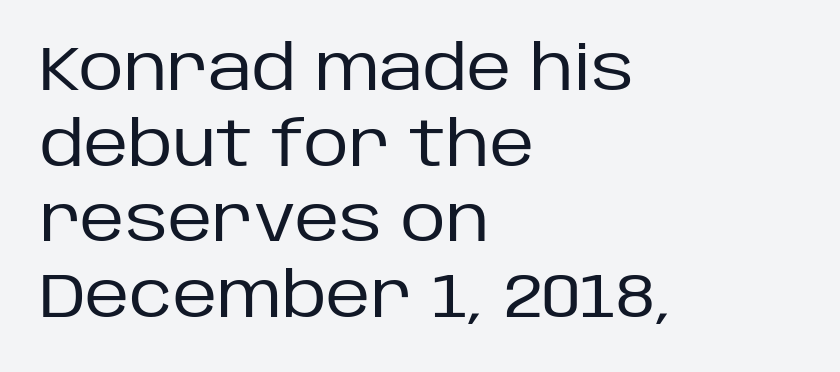
The image shows 62 px regular-weight sans-serif type, upright; set left-aligned, line spacing 1.22x, normal letter spacing, not underlined; low stroke contrast and a large x-height.
